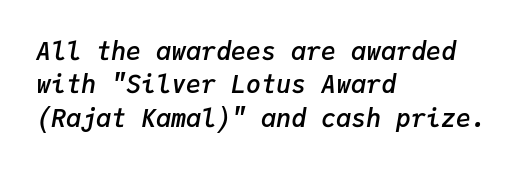
The image shows 25 px text type, italic (leaning right); set left-aligned, normal line spacing (1.34x), normal letter spacing, not underlined.
